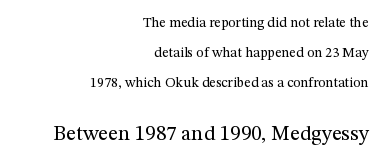
Q: Is the text bold? A: No.
Q: Is the text italic (slanted)? A: No, it is upright.
Q: Is the text underlined? A: No.
Q: How is the paragraph aligned? A: Right-aligned.
Q: Is the spacing between letters normal or unusually wide? A: Normal.
Q: Is the spacing between lines tight, normal or loose? A: Loose.
Q: Which block of text is set in a larger size, the first (top) or the second (bottom)? A: The second (bottom) one.
